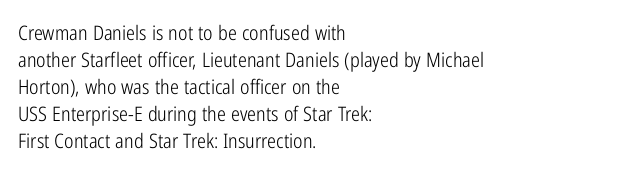
This sample uses an upright cut, with every glyph sitting square on the baseline. Reading down the column, the eye jumps a familiar distance to each next line. The horizontal fit of the characters is conventional and even. This is not heavy type; no bold has been used.
